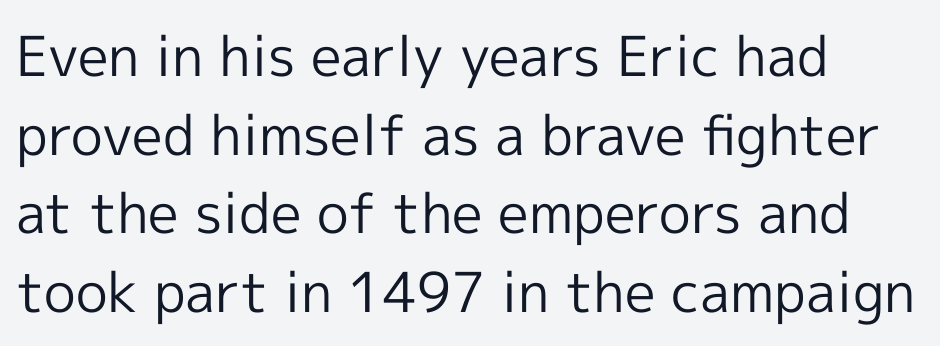
The image shows 55 px regular-weight sans-serif type, upright; set left-aligned, normal line spacing (1.43x), normal letter spacing, not underlined; a medium x-height.
